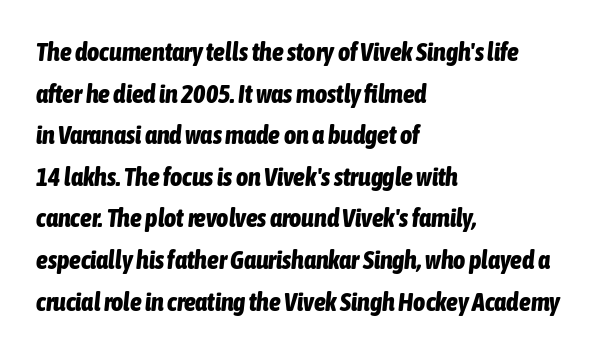
The image shows 26 px bold type, italic (leaning right); set left-aligned, normal line spacing (1.6x), normal letter spacing, not underlined.
